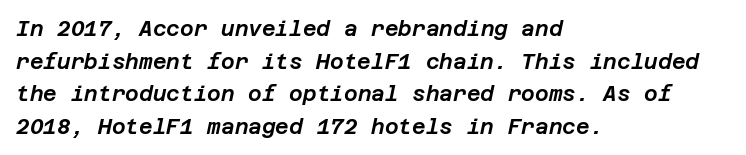
Leading: standard. Decoration check: the copy has no underline. In terms of posture, this sample is oblique. Where is the straight margin? On the left. Standard letterfit; no display-style spreading of the glyphs.
